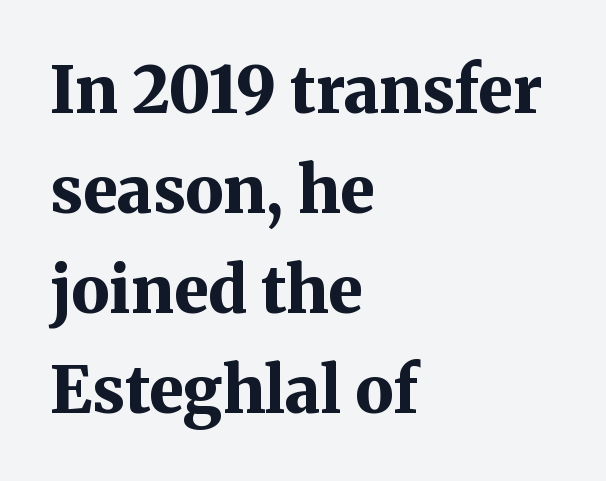
The image shows 64 px bold serif type, upright; set left-aligned, normal line spacing (1.56x), normal letter spacing, not underlined; medium stroke contrast and a medium x-height.
